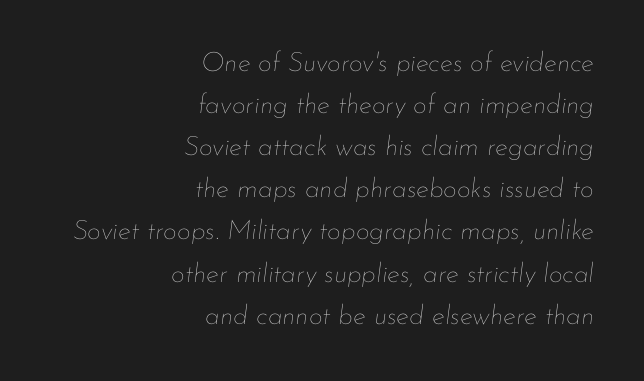
{"italic": "yes", "lean": "right", "slant_degrees": 7, "bold": "no", "underline": "no", "align": "right", "line_spacing": "normal", "line_spacing_ratio": 1.56, "letter_spacing": "normal", "letter_spacing_em": 0.0, "glyph_px": 27}
